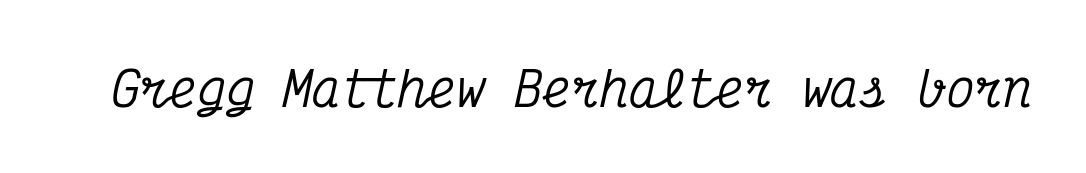
Looks like terminal output: every glyph gets an equal slot. No word sits above an underline. Caption: standard tracking, unaltered. Emphasis-style slanted type is in use. To sum up the face: it has serifs.
